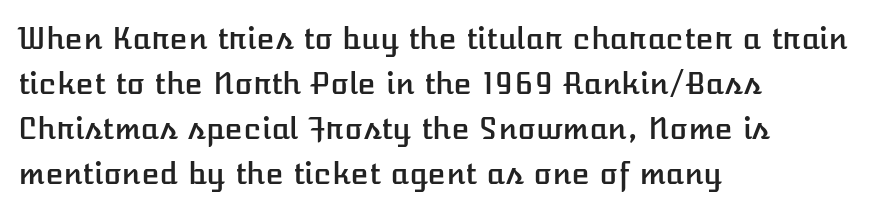
The image shows 30 px text type, upright; set left-aligned, normal line spacing (1.5x), normal letter spacing, not underlined; low stroke contrast and a medium x-height.
